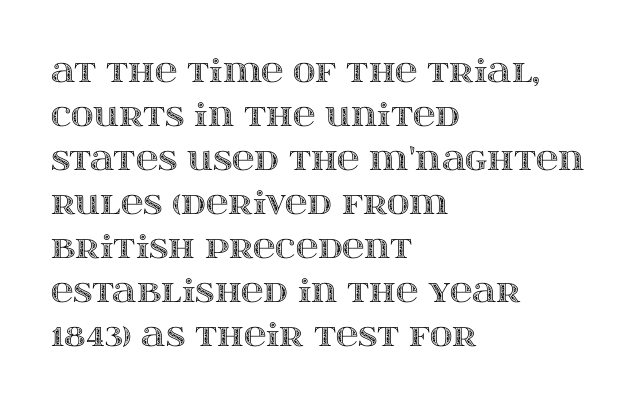
The image shows 31 px wide type, upright; set left-aligned, normal line spacing (1.42x), normal letter spacing, not underlined; a large x-height.
